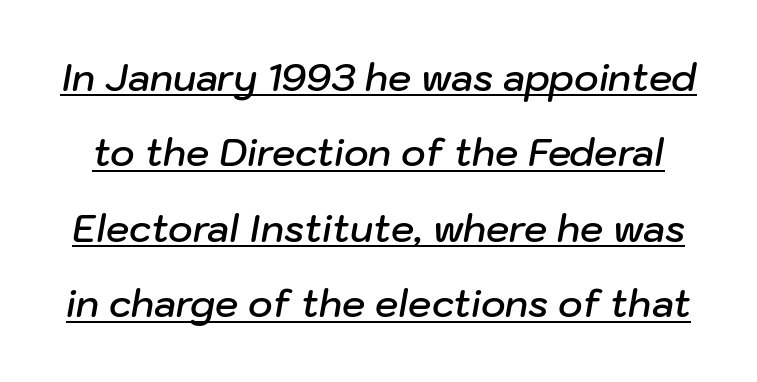
The image shows 37 px semibold type, italic (leaning right); set loose line spacing (2.04x), normal letter spacing, underlined; low stroke contrast and a medium x-height.
